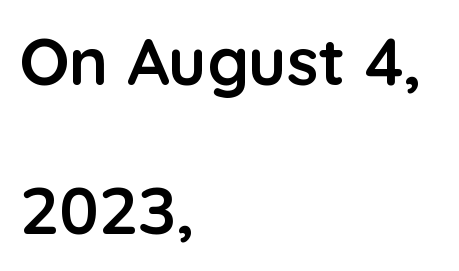
The image shows 66 px semibold sans-serif type, upright; set left-aligned, loose line spacing (2.26x), normal letter spacing, not underlined; low stroke contrast and a medium x-height.
